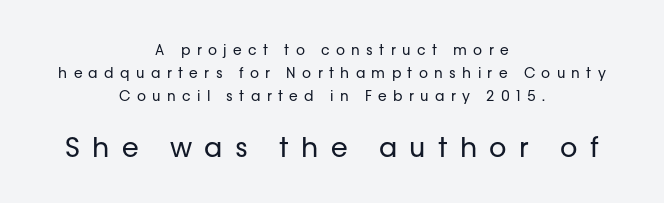
The font sits on the lighter half of the weight spectrum, regular included. No italicization has been applied; the sample stays upright. In this sample the second text group is rendered at the bigger scale. Is the letter spacing exaggerated? Yes — the characters are pushed far apart.
